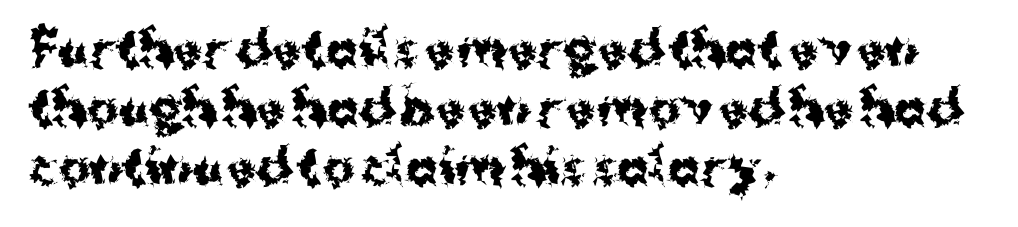
The image shows 48 px bold sans-serif type, upright; set left-aligned, line spacing 1.23x, normal letter spacing, not underlined; medium stroke contrast and a medium x-height.
